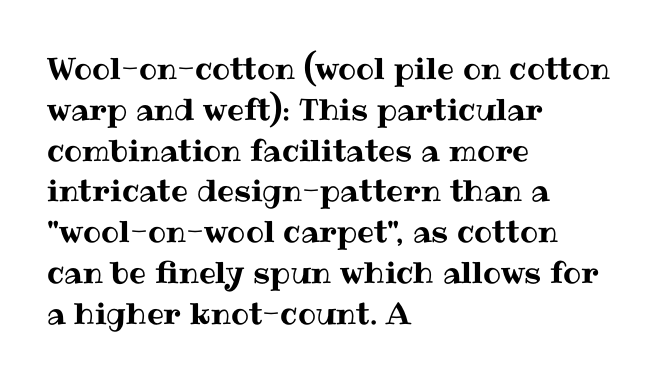
A typesetter would call this proportional, since set widths differ per character. The passage shown stacks its lines at a standard gap. Unmarked baselines from the first word to the last. Does the copy run flush right? No — it runs flush left.
